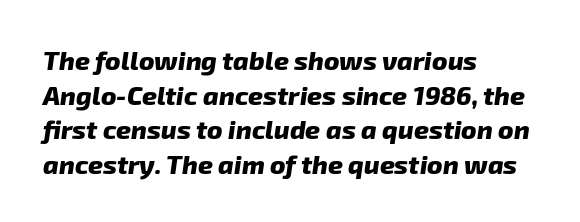
Q: Is the text bold? A: Yes.
Q: Is the text underlined? A: No.
Q: How is the paragraph aligned? A: Left-aligned.
Q: Is the spacing between letters normal or unusually wide? A: Normal.
Q: Is the spacing between lines tight, normal or loose? A: Normal.
